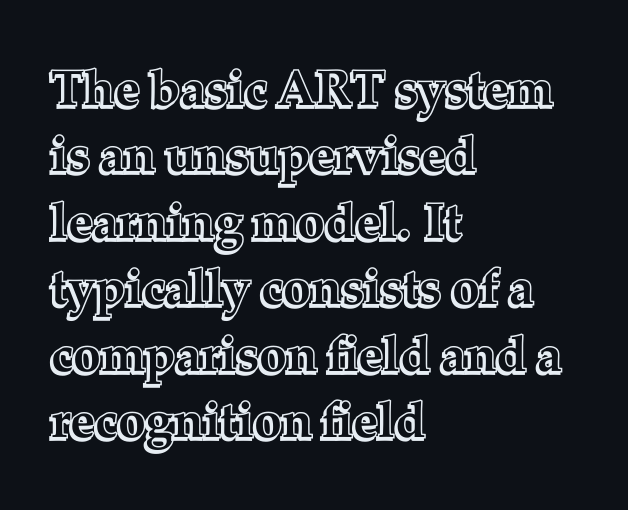
{"italic": "no", "width": "normal", "x_height": "medium", "monospaced": "no", "underline": "no", "align": "left", "line_spacing": "normal", "line_spacing_ratio": 1.33, "letter_spacing": "normal", "letter_spacing_em": 0.0, "glyph_px": 50}
